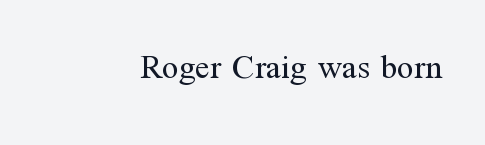
{"serif": "yes", "italic": "no", "bold": "no", "weight": "regular", "width": "normal", "stroke_contrast": "medium", "x_height": "medium", "monospaced": "no", "underline": "no", "letter_spacing": "normal", "letter_spacing_em": 0.0, "glyph_px": 34}
